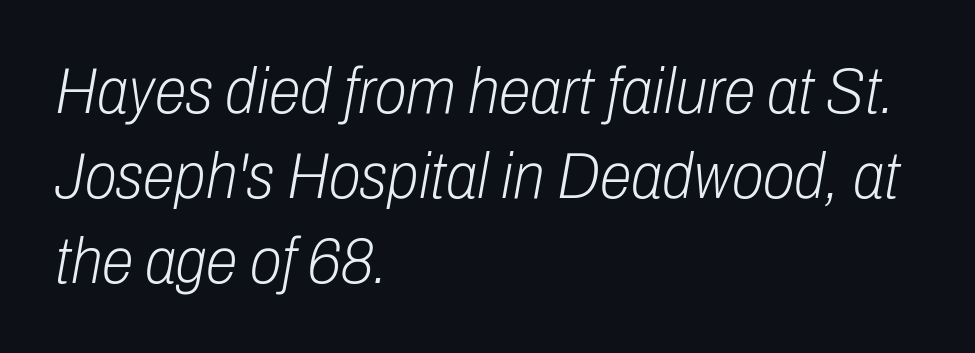
Line spacing here is normal. This rendering uses left alignment, leaving the right contour irregular. The typography opts for an oblique posture over an upright one. You could call the tracking neutral — neither tight nor loose. Clear beneath every line of the passage. These glyphs show unthickened strokes, regular width or finer.
